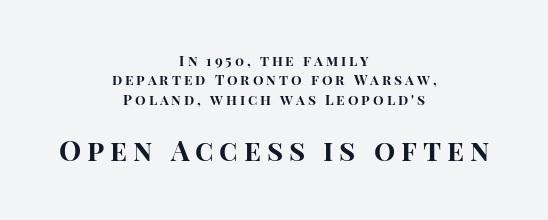
Q: Is the text bold? A: Yes.
Q: Is the text italic (slanted)? A: No, it is upright.
Q: Is the typeface a serif or a sans-serif typeface? A: Sans-serif.
Q: Is the text underlined? A: No.
Q: How is the paragraph aligned? A: Centered.
Q: Is the spacing between letters normal or unusually wide? A: Unusually wide.
Q: Is the spacing between lines tight, normal or loose? A: Normal.
Q: Which block of text is set in a larger size, the first (top) or the second (bottom)? A: The second (bottom) one.
Q: Width (condensed, normal, or wide)? A: Normal.
Q: Stroke contrast? A: High.
Q: x-height? A: Large.
Q: Monospaced? A: No.
